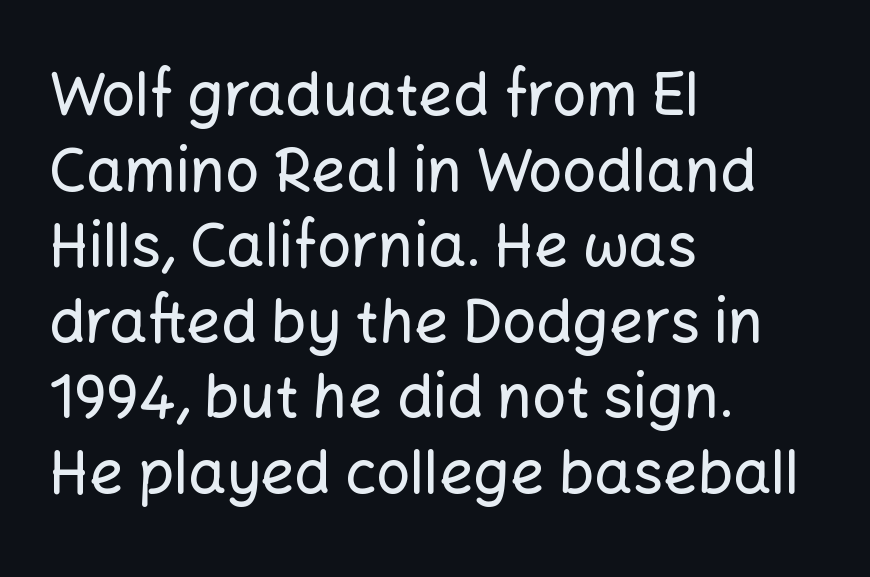
Lines of text with bare space underneath. Spacing between characters is what you'd get straight out of the box. Evenly set lines give the paragraph a standard silhouette. Character widths vary here, with narrow letters taking less room than wide ones. The glyphs in this specimen are sans serif.
